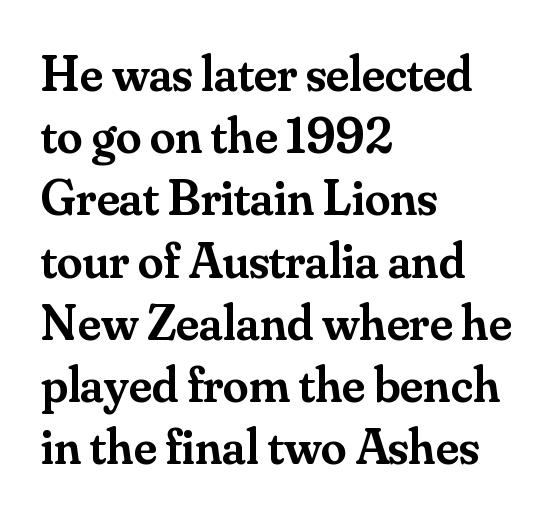
Q: Is the text bold? A: Semi-bold.
Q: Is the text italic (slanted)? A: No, it is upright.
Q: Is the typeface a serif or a sans-serif typeface? A: Serif.
Q: Is the text underlined? A: No.
Q: How is the paragraph aligned? A: Left-aligned.
Q: Is the spacing between letters normal or unusually wide? A: Normal.
Q: Width (condensed, normal, or wide)? A: Normal.
Q: Stroke contrast? A: Medium.
Q: x-height? A: Small.
Q: Monospaced? A: No.
